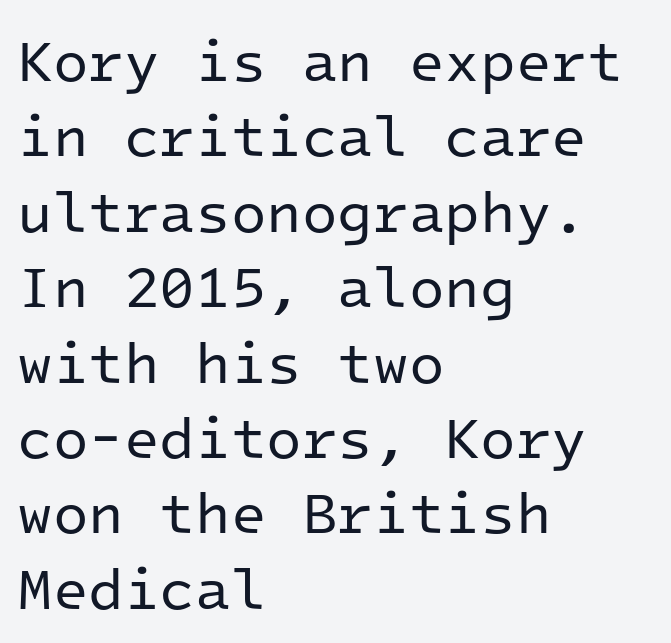
Q: Is the text bold? A: No.
Q: Is the text italic (slanted)? A: No, it is upright.
Q: Is the typeface a serif or a sans-serif typeface? A: Sans-serif.
Q: Is the text underlined? A: No.
Q: How is the paragraph aligned? A: Left-aligned.
Q: Is the spacing between letters normal or unusually wide? A: Normal.
Q: Is the spacing between lines tight, normal or loose? A: Normal.
Q: Width (condensed, normal, or wide)? A: Normal.
Q: Stroke contrast? A: Low.
Q: x-height? A: Medium.
Q: Monospaced? A: Yes.
